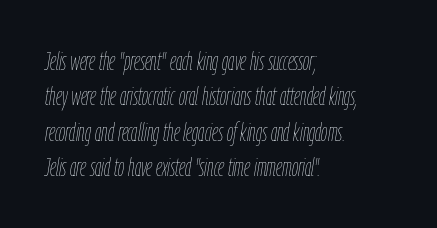
{"italic": "yes", "lean": "right", "slant_degrees": 9, "bold": "no", "underline": "no", "align": "left", "line_spacing": "normal", "line_spacing_ratio": 1.42, "letter_spacing": "normal", "letter_spacing_em": 0.0, "glyph_px": 25}
